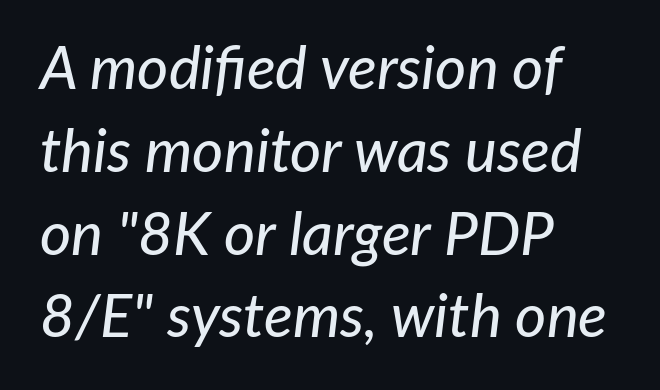
Q: Is the text italic (slanted)? A: Yes, it leans right by about 7 degrees.
Q: Is the text underlined? A: No.
Q: How is the paragraph aligned? A: Left-aligned.
Q: Is the spacing between letters normal or unusually wide? A: Normal.
Q: Is the spacing between lines tight, normal or loose? A: Normal.
Q: Width (condensed, normal, or wide)? A: Normal.
Q: Stroke contrast? A: Low.
Q: x-height? A: Medium.
Q: Monospaced? A: No.
